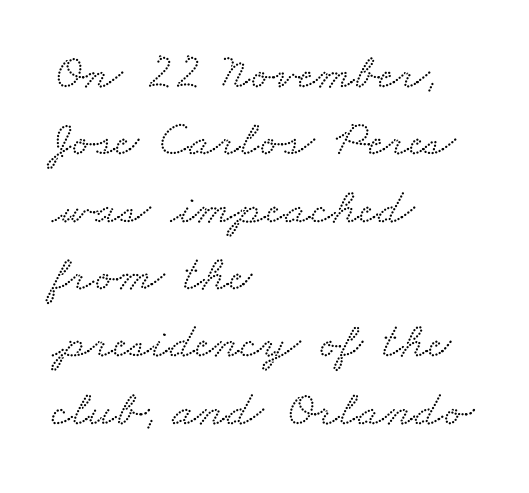
The image shows 51 px wide type; set left-aligned, normal line spacing (1.32x), normal letter spacing, not underlined; low stroke contrast and a small x-height.
